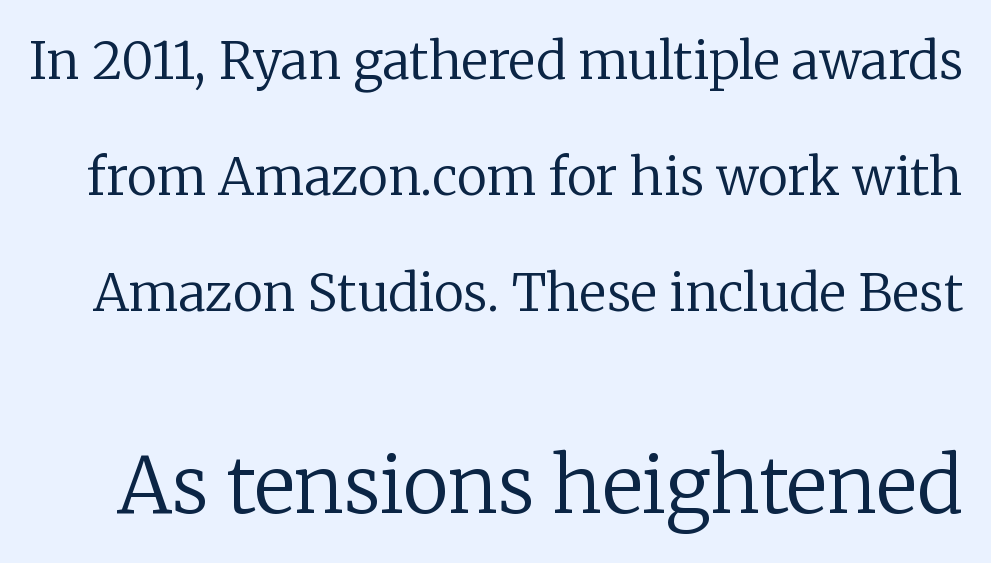
The image shows 77 px regular-weight serif type, upright; set loose line spacing (2.27x), normal letter spacing, not underlined; the second (bottom) block is 1.51x larger; low stroke contrast and a medium x-height.
